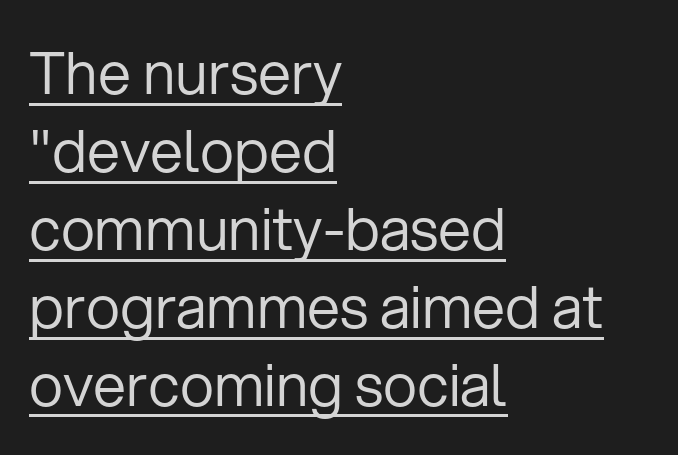
{"serif": "no", "italic": "no", "bold": "no", "weight": "regular", "width": "normal", "stroke_contrast": "low", "x_height": "medium", "monospaced": "no", "underline": "yes", "align": "left", "line_spacing": "normal", "line_spacing_ratio": 1.32, "letter_spacing": "normal", "letter_spacing_em": 0.0, "glyph_px": 59}
